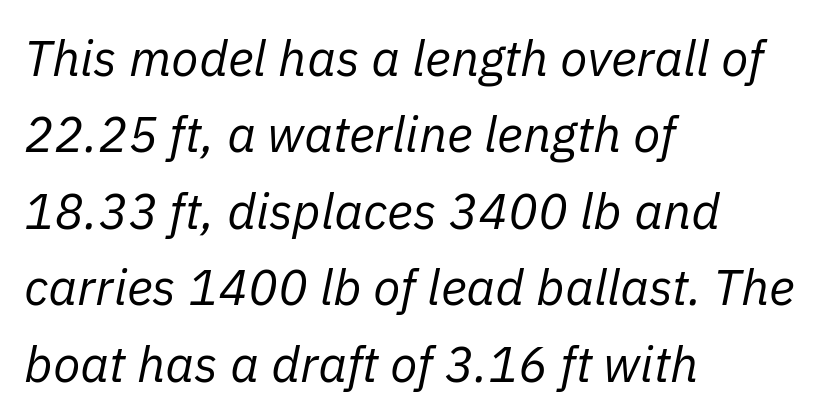
Leading: standard. The face looks like a standard text weight, possibly lighter. Do the characters align in a grid? No, the font is proportional. Alignment: flush left. Characters are canted at an angle relative to the baseline's perpendicular.
